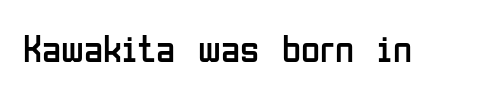
The image shows 39 px regular-weight, condensed sans-serif type, upright; set normal letter spacing, not underlined; low stroke contrast and a medium x-height.
